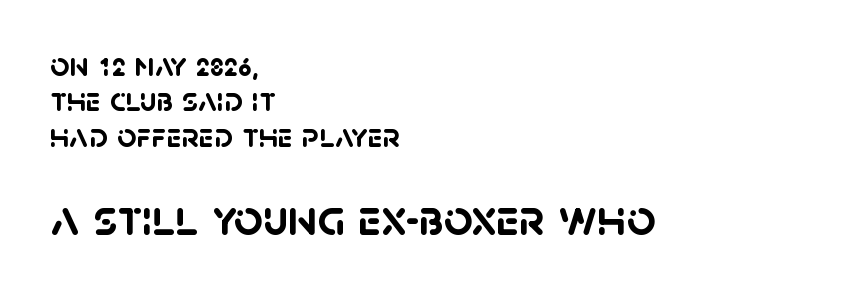
The image shows 51 px semibold sans-serif type; set left-aligned, tight line spacing (1.04x), normal letter spacing, not underlined; the second (bottom) block is 1.5x larger; low stroke contrast and a large x-height.
